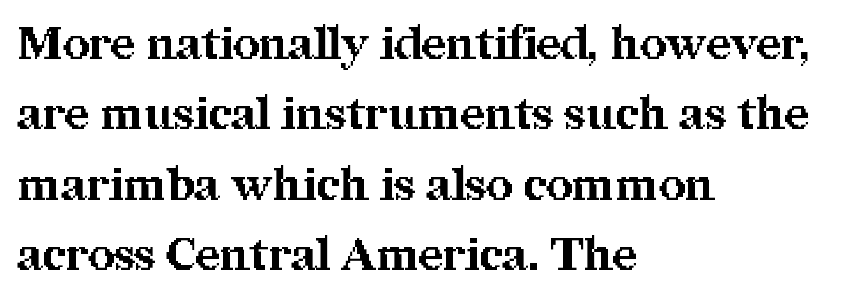
The image shows 46 px bold serif type, upright; set left-aligned, normal line spacing (1.53x), normal letter spacing, not underlined; medium stroke contrast and a medium x-height.
